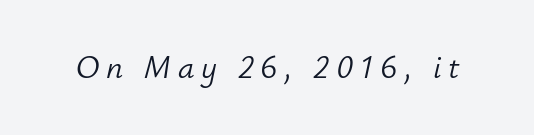
The image shows 33 px light type, italic (leaning right); set unusually wide letter spacing (+0.2 em), not underlined; low stroke contrast and a small x-height.
